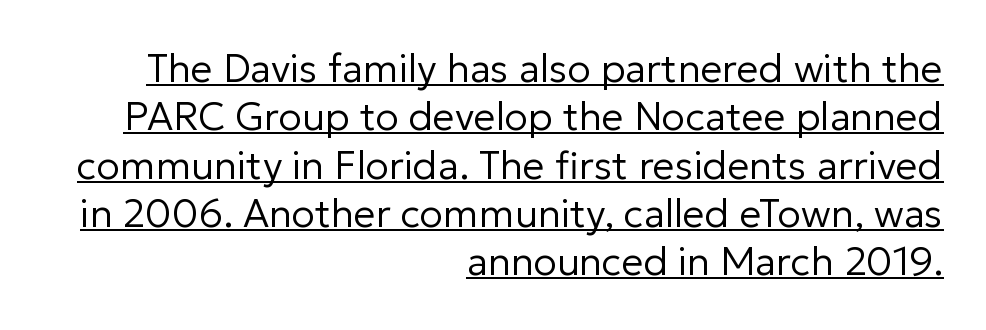
If you drew a ruler down the right edge, every line would touch it. Look at the tracking — it's just the regular setting, nothing added. The font's upright variant was chosen for this text. Quick note: underline on. The cut favours lightness, reaching ordinary text weight at its darkest.
